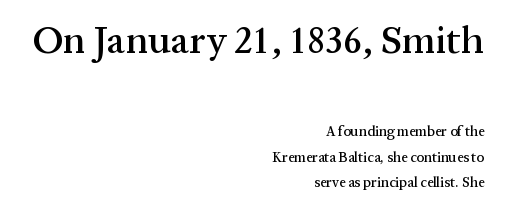
Line endings align vertically; line beginnings do not. The type is set solid horizontally, with unmodified tracking. Between these two stacked blocks, the higher one wins on size. The face used here is proportionally spaced, like ordinary book or web type. The font family rendered here belongs to the serif group. The lettering holds an erect, upright posture throughout.
